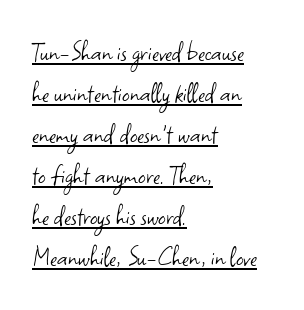
The image shows 30 px light sans-serif type; set left-aligned, normal line spacing (1.37x), normal letter spacing, underlined; low stroke contrast and a small x-height.
